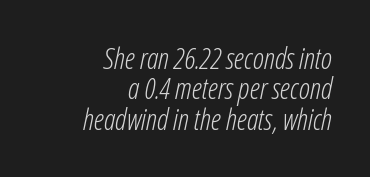
{"italic": "yes", "lean": "right", "slant_degrees": 12, "bold": "no", "weight": "light", "width": "condensed", "stroke_contrast": "low", "x_height": "medium", "monospaced": "no", "underline": "no", "align": "right", "line_spacing": "tight", "line_spacing_ratio": 1.05, "letter_spacing": "normal", "letter_spacing_em": 0.0, "glyph_px": 29}
